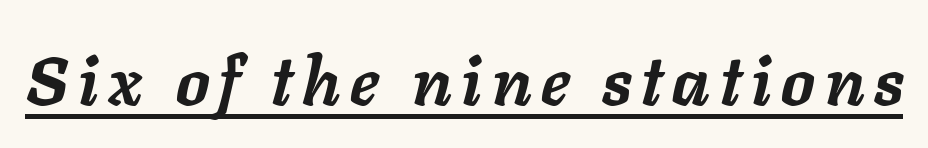
Look at the stroke-to-counter ratio: heavy, a bold. Somebody hit Ctrl+U on this one — the words are underlined. You can tell it's italic because the verticals aren't actually vertical. Spacing verdict: proportional, widths tailored to each character.
